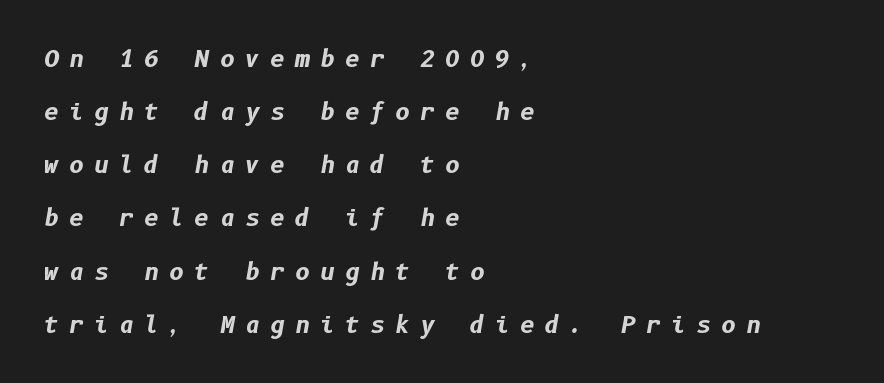
Q: Is the text bold? A: Yes.
Q: Is the text italic (slanted)? A: Yes, it leans right by about 10 degrees.
Q: Is the text underlined? A: No.
Q: How is the paragraph aligned? A: Left-aligned.
Q: Is the spacing between letters normal or unusually wide? A: Unusually wide.
Q: Is the spacing between lines tight, normal or loose? A: Loose.
